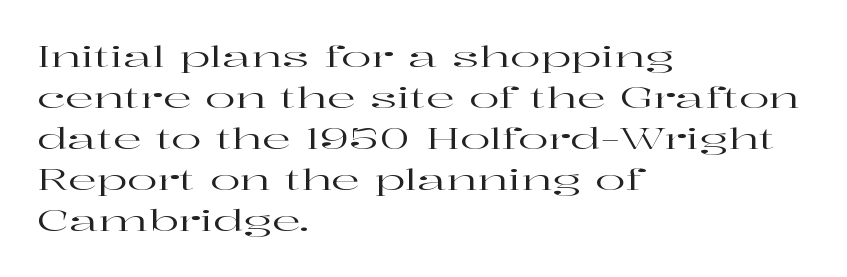
Q: Is the text italic (slanted)? A: No, it is upright.
Q: Is the typeface a serif or a sans-serif typeface? A: Serif.
Q: Is the text underlined? A: No.
Q: How is the paragraph aligned? A: Left-aligned.
Q: Is the spacing between letters normal or unusually wide? A: Normal.
Q: Is the spacing between lines tight, normal or loose? A: Normal.
Q: Width (condensed, normal, or wide)? A: Wide.
Q: Stroke contrast? A: High.
Q: x-height? A: Medium.
Q: Monospaced? A: No.
